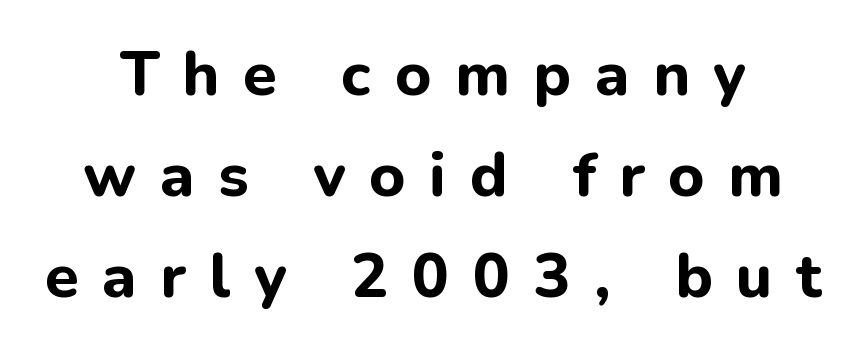
Between one letter and the next there's a generous, obvious gap. Check where the strokes stop: nothing finishes them off — pure sans. Is this a fixed-width face? No — the glyphs have proportional, varying widths. Plain, unruled lines of type. Caption: bold face, heavy strokes.
